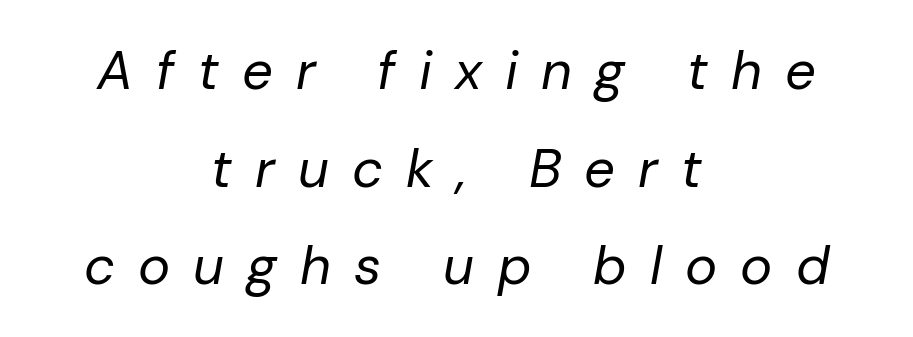
The image shows 54 px regular-weight type, italic (leaning right); set centered, line spacing 1.81x, unusually wide letter spacing (+0.43 em), not underlined; low stroke contrast and a medium x-height.
